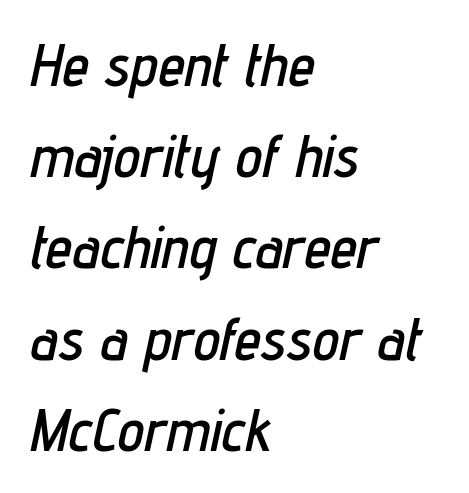
How are the letters spaced? Ordinarily, with no added tracking. The lines are quadded left. Notice how the stems are inclined rather than vertical — that's the hallmark of italics. Line spacing here is normal. Has an underline been added? It has not.
